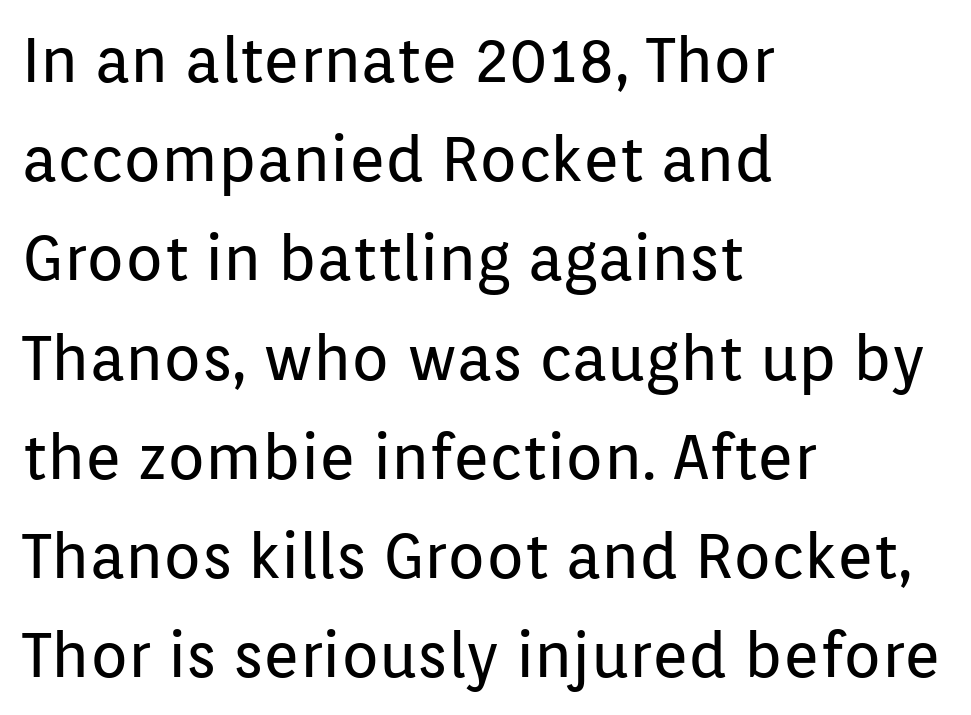
Q: Is the text bold? A: No.
Q: Is the text italic (slanted)? A: No, it is upright.
Q: Is the typeface a serif or a sans-serif typeface? A: Sans-serif.
Q: Is the text underlined? A: No.
Q: How is the paragraph aligned? A: Left-aligned.
Q: Is the spacing between letters normal or unusually wide? A: Normal.
Q: Is the spacing between lines tight, normal or loose? A: Normal.
Q: Width (condensed, normal, or wide)? A: Normal.
Q: Stroke contrast? A: Low.
Q: x-height? A: Medium.
Q: Monospaced? A: No.
